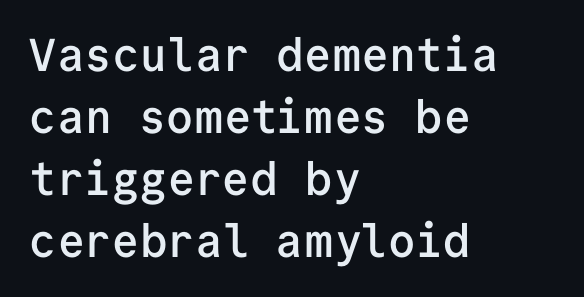
The image shows 46 px semibold sans-serif type, upright, monospaced; set left-aligned, normal line spacing (1.35x), normal letter spacing, not underlined; low stroke contrast and a medium x-height.
